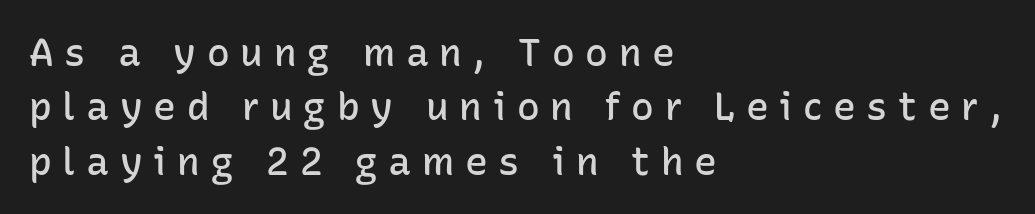
The image shows 38 px semibold sans-serif type, upright; set left-aligned, normal line spacing (1.43x), unusually wide letter spacing (+0.28 em), not underlined; low stroke contrast and a medium x-height.
